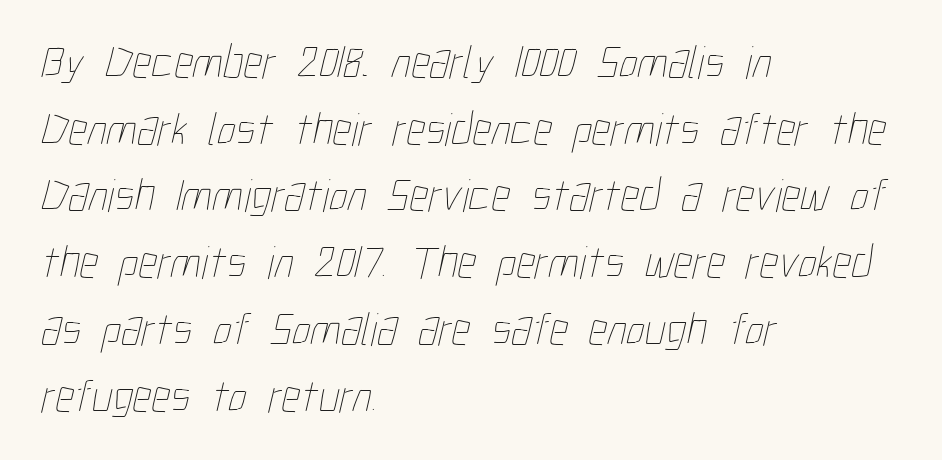
The image shows 47 px thin, condensed type; set left-aligned, normal line spacing (1.42x), normal letter spacing, not underlined; low stroke contrast and a medium x-height.
